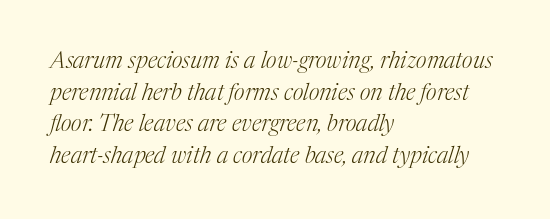
The setting favours the left margin, as ordinary paragraphs usually do. Ink coverage per letter is moderate at most. Short note: letters normally spaced. Vertical spacing — default. The font's italic variant was chosen for this text.
